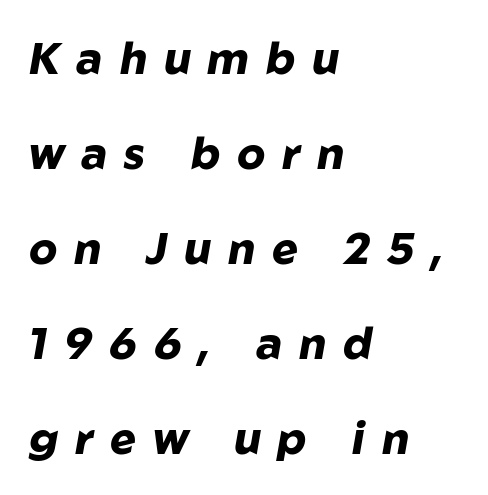
In CSS terms this would be text-align: left. A great deal of white space separates one row of letters from the next. Stroke thickness is high; the sample reads as a true bold. The string is rendered with underlining switched off.
